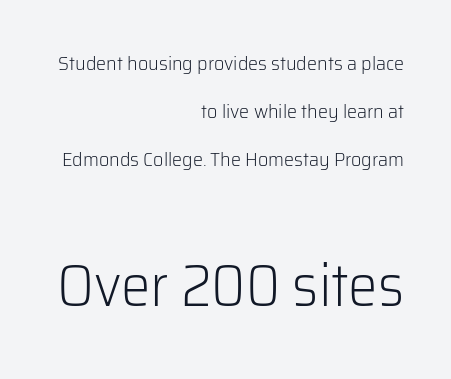
Q: Is the text bold? A: No.
Q: Is the text italic (slanted)? A: No, it is upright.
Q: Is the typeface a serif or a sans-serif typeface? A: Sans-serif.
Q: Is the text underlined? A: No.
Q: How is the paragraph aligned? A: Right-aligned.
Q: Is the spacing between letters normal or unusually wide? A: Normal.
Q: Is the spacing between lines tight, normal or loose? A: Loose.
Q: Which block of text is set in a larger size, the first (top) or the second (bottom)? A: The second (bottom) one.
Q: Width (condensed, normal, or wide)? A: Normal.
Q: Stroke contrast? A: Low.
Q: x-height? A: Medium.
Q: Monospaced? A: No.
